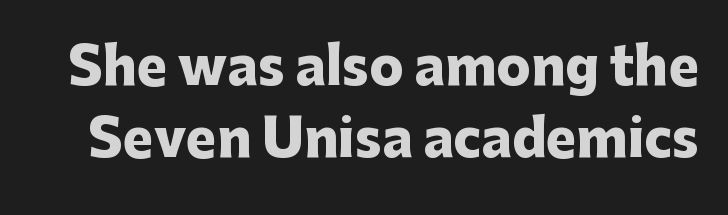
The image shows 51 px heavy sans-serif type, upright; set normal line spacing (1.41x), normal letter spacing, not underlined; low stroke contrast and a medium x-height.
